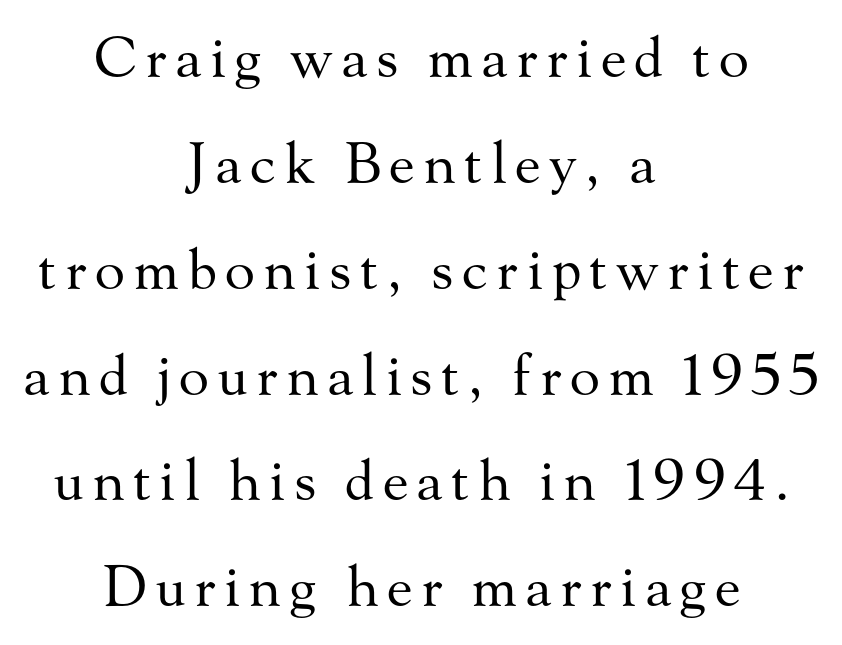
The image shows 56 px regular-weight serif type, upright; set centered, line spacing 1.89x, not underlined; medium stroke contrast and a small x-height.
